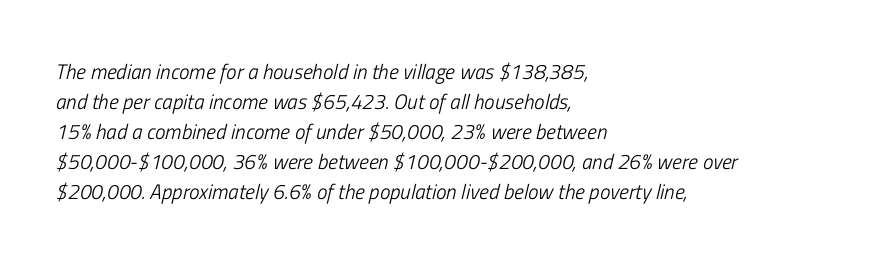
The image shows 21 px text type, italic (leaning right); set left-aligned, normal line spacing (1.43x), normal letter spacing, not underlined.
